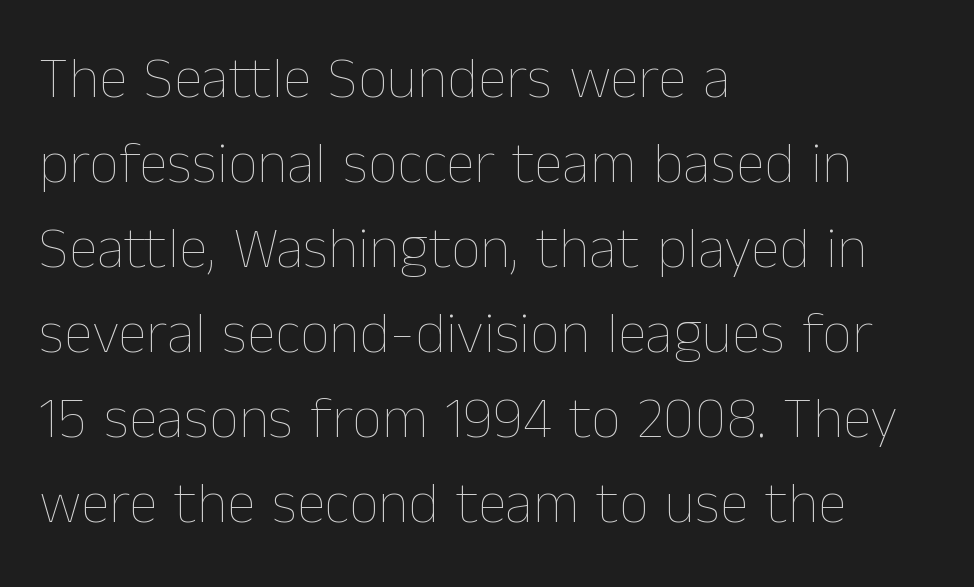
A roman cut, with each character standing at attention. The horizontal fit of the characters is conventional and even. Note the varied advance widths — an 'i' is clearly narrower than an 'm'. Leftover space on each line is placed entirely after the last word. Has an underline been added? It has not.
